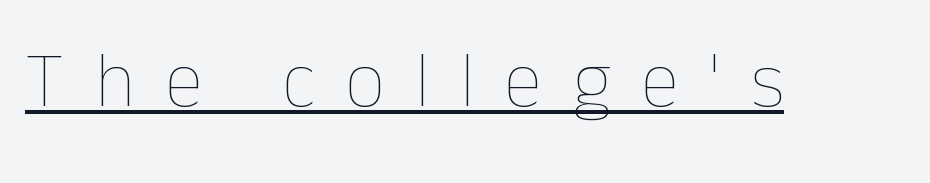
The letters advance in unequal steps, a hallmark of proportional type. Quick note: underline on. This is roman type, the default non-slanted kind. The letterforms stand isolated, each surrounded by extra space. Heaviness? Minimal to ordinary, like unemphasized prose.
